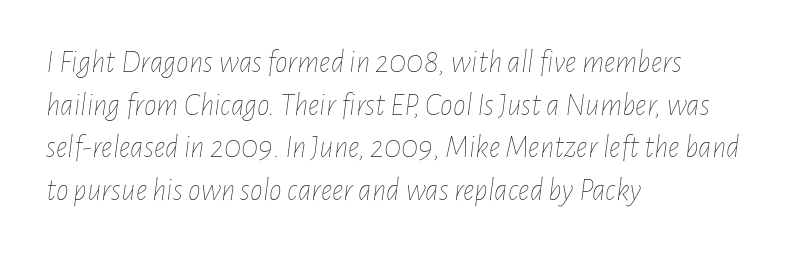
Spacing verdict: proportional, widths tailored to each character. The baseline area is clear. The type is set solid horizontally, with unmodified tracking. Reading down the column, the eye jumps a familiar distance to each next line. Is the type heavy? It reads as light-to-regular instead.
